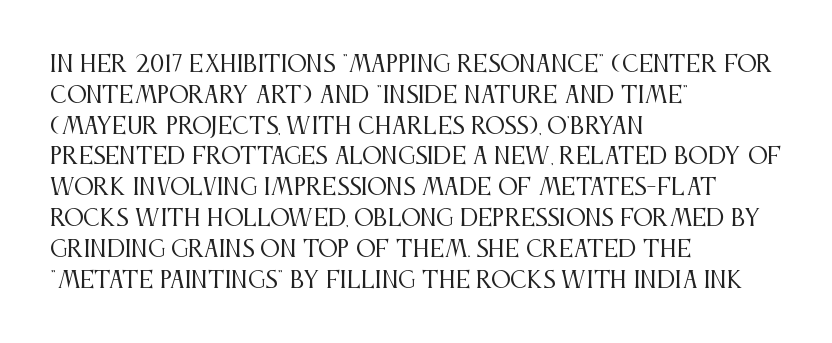
The image shows 22 px text type, upright; set left-aligned, normal line spacing (1.4x), normal letter spacing, not underlined.
